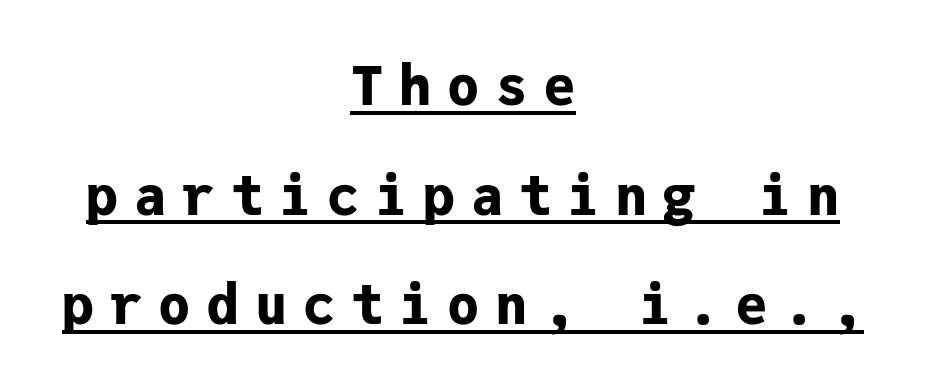
No italicization has been applied; the sample stays upright. Leftover space on each line is divided equally before and after the words. Tracking value appears strongly positive — letters spread wide. Looks like terminal output: every glyph gets an equal slot. Notice how a bar underscores the lettering throughout. Check where the strokes stop: nothing finishes them off — pure sans.
